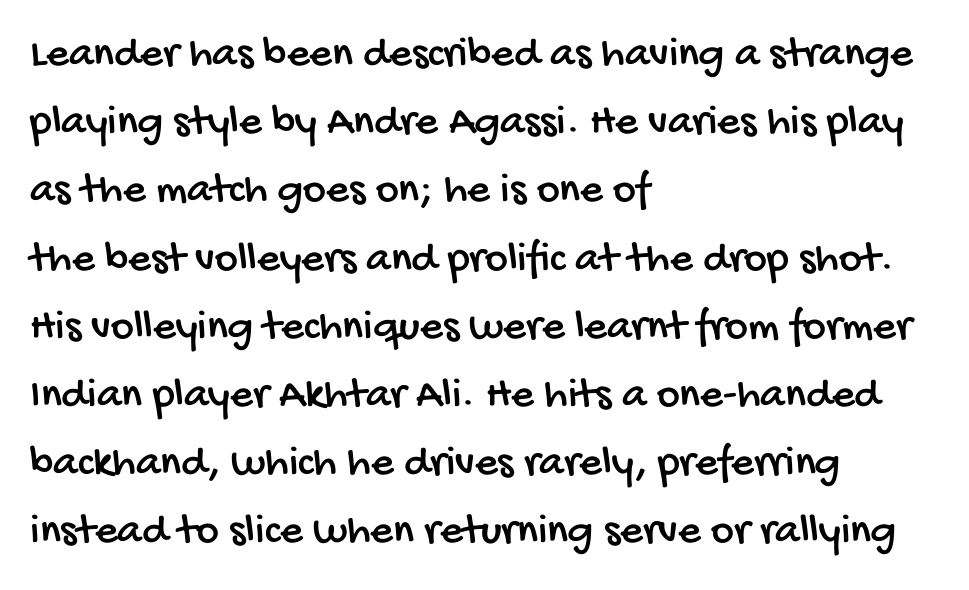
Horizontal alignment here is leftward, the default for most running prose. A typesetter would call this zero additional tracking. Words float on clear page, feet unadorned. Is this a fixed-width face? No — the glyphs have proportional, varying widths. Each new line begins a customary step beneath the previous one.
